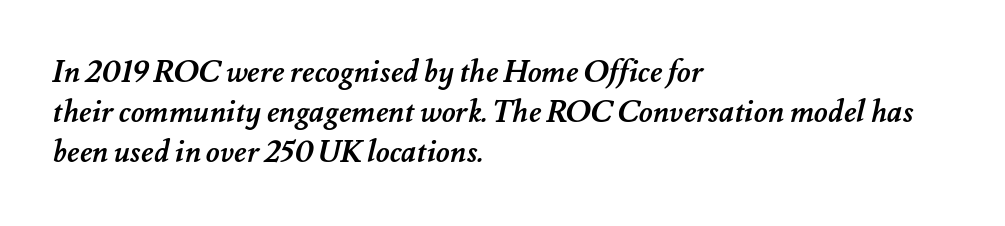
The image shows 30 px semibold type; set left-aligned, normal line spacing (1.33x), normal letter spacing, not underlined; medium stroke contrast and a small x-height.
